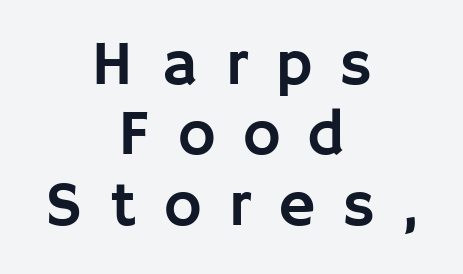
Q: Is the text italic (slanted)? A: No, it is upright.
Q: Is the typeface a serif or a sans-serif typeface? A: Sans-serif.
Q: Is the text underlined? A: No.
Q: How is the paragraph aligned? A: Centered.
Q: Is the spacing between letters normal or unusually wide? A: Unusually wide.
Q: Is the spacing between lines tight, normal or loose? A: Tight.
Q: Width (condensed, normal, or wide)? A: Normal.
Q: Stroke contrast? A: Low.
Q: x-height? A: Large.
Q: Monospaced? A: No.
